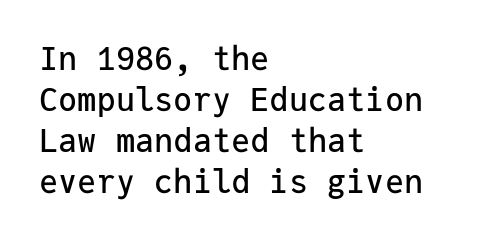
{"serif": "no", "italic": "no", "width": "normal", "stroke_contrast": "low", "x_height": "medium", "monospaced": "yes", "underline": "no", "align": "left", "line_spacing": "normal", "line_spacing_ratio": 1.28, "letter_spacing": "normal", "letter_spacing_em": 0.0, "glyph_px": 32}
